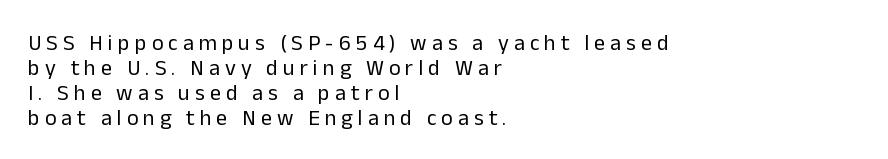
The image shows 22 px text type, upright; set left-aligned, tight line spacing (1.13x), unusually wide letter spacing (+0.23 em), not underlined.
